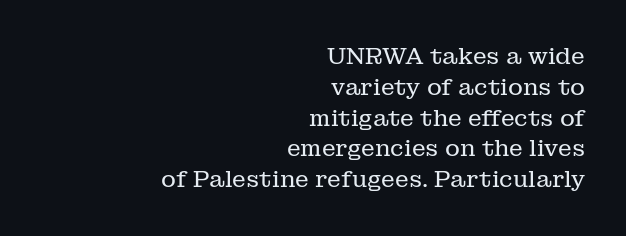
{"italic": "no", "bold": "no", "underline": "no", "align": "right", "line_spacing": "normal", "line_spacing_ratio": 1.34, "letter_spacing": "normal", "letter_spacing_em": 0.0, "glyph_px": 23}
